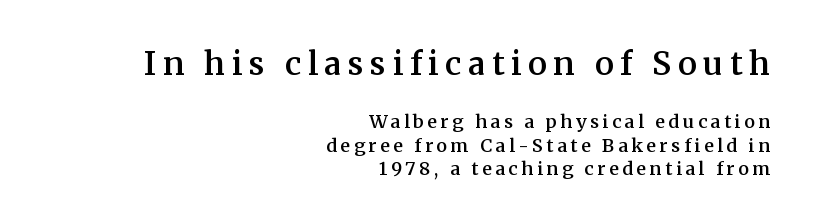
{"serif": "yes", "italic": "no", "bold": "semi", "weight": "semibold", "width": "normal", "stroke_contrast": "medium", "x_height": "medium", "monospaced": "no", "underline": "no", "align": "right", "line_spacing": "normal", "line_spacing_ratio": 1.3, "letter_spacing": "wide", "letter_spacing_em": 0.2, "larger_block": "first", "size_ratio": 1.78, "glyph_px": 32}
